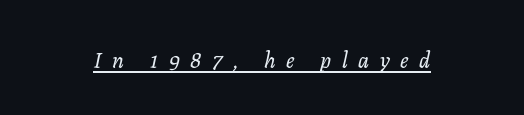
Q: Is the text italic (slanted)? A: Yes, it leans right by about 11 degrees.
Q: Is the text underlined? A: Yes.
Q: Is the spacing between letters normal or unusually wide? A: Unusually wide.
